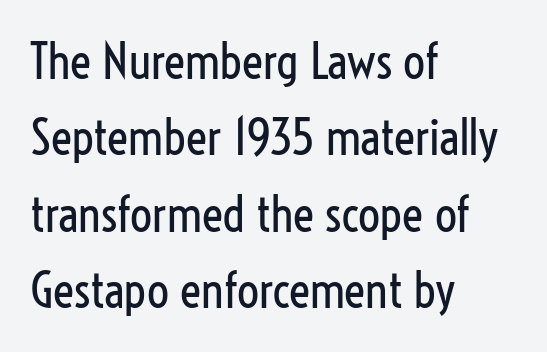
The image shows 49 px regular-weight, condensed sans-serif type, upright; set left-aligned, normal line spacing (1.56x), normal letter spacing, not underlined; low stroke contrast and a medium x-height.
